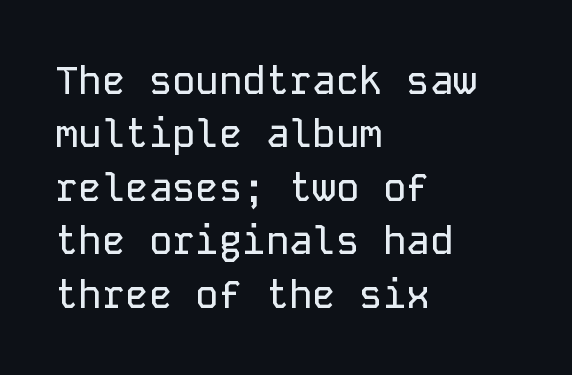
Every row of glyphs begins at an identical x-position on the left. Nope, not italic — everything's standing straight. Every character here occupies the same horizontal width, giving the sample a typewriter-like rhythm. The lines sit at an ordinary, default distance from one another. In terms of letterspacing, this is plain default setting. Anything drawn beneath the words? Only blank space.
